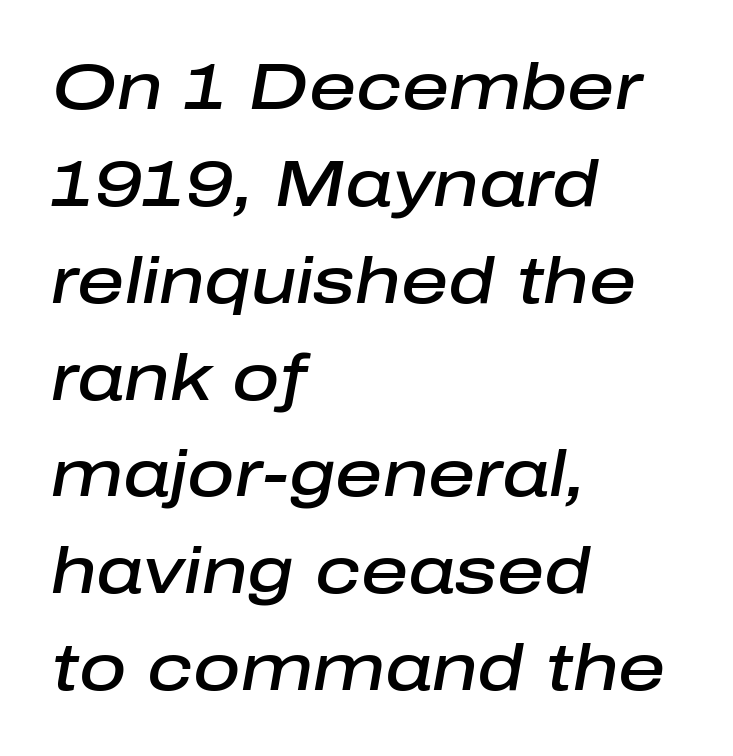
{"italic": "yes", "lean": "right", "slant_degrees": 10, "bold": "semi", "weight": "semibold", "width": "normal", "stroke_contrast": "low", "x_height": "medium", "monospaced": "no", "underline": "no", "align": "left", "line_spacing": "normal", "line_spacing_ratio": 1.49, "letter_spacing": "normal", "letter_spacing_em": 0.0, "glyph_px": 65}
